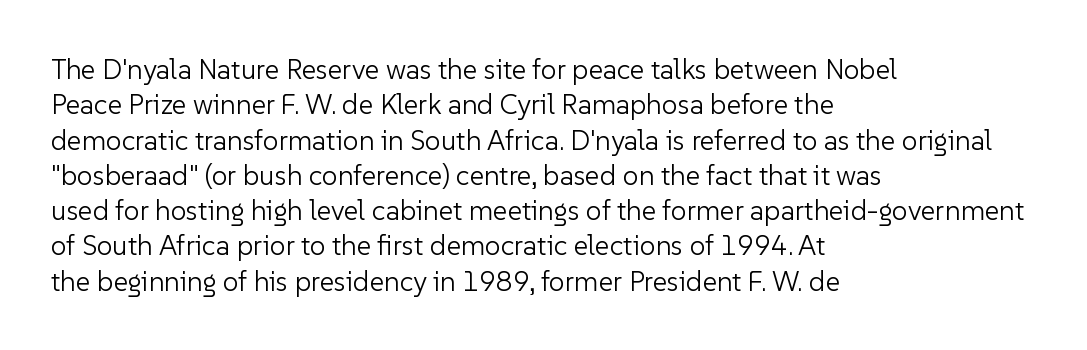
{"serif": "no", "italic": "no", "bold": "no", "weight": "light", "width": "normal", "stroke_contrast": "low", "x_height": "medium", "monospaced": "no", "underline": "no", "align": "left", "line_spacing": "normal", "line_spacing_ratio": 1.26, "letter_spacing": "normal", "letter_spacing_em": 0.0, "glyph_px": 28}
